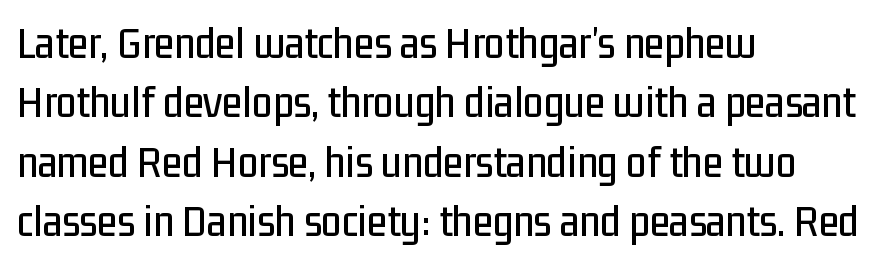
Vertically, the passage feels balanced, rows spaced as you'd expect. The type is set solid horizontally, with unmodified tracking. Left-aligned paragraph, ragged on the right. This sample has the flowing, uneven cadence of proportional lettering. Decoration check: the copy has no underline. These lines were composed using upright roman letters.
